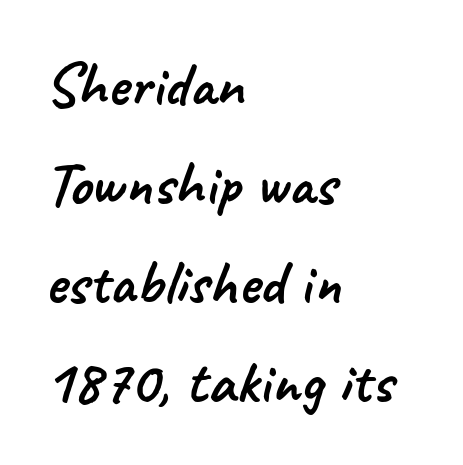
The image shows 63 px sans-serif type; set left-aligned, normal line spacing (1.57x), normal letter spacing, not underlined; low stroke contrast and a small x-height.
